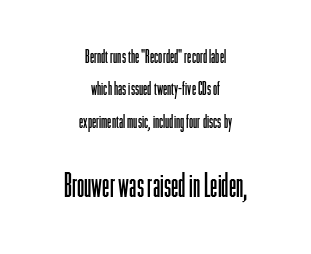
Q: Is the text bold? A: No.
Q: Is the text italic (slanted)? A: No, it is upright.
Q: Is the typeface a serif or a sans-serif typeface? A: Sans-serif.
Q: Is the text underlined? A: No.
Q: How is the paragraph aligned? A: Centered.
Q: Is the spacing between letters normal or unusually wide? A: Normal.
Q: Is the spacing between lines tight, normal or loose? A: Normal.
Q: Which block of text is set in a larger size, the first (top) or the second (bottom)? A: The second (bottom) one.
Q: Width (condensed, normal, or wide)? A: Condensed.
Q: Stroke contrast? A: Low.
Q: x-height? A: Medium.
Q: Monospaced? A: No.
